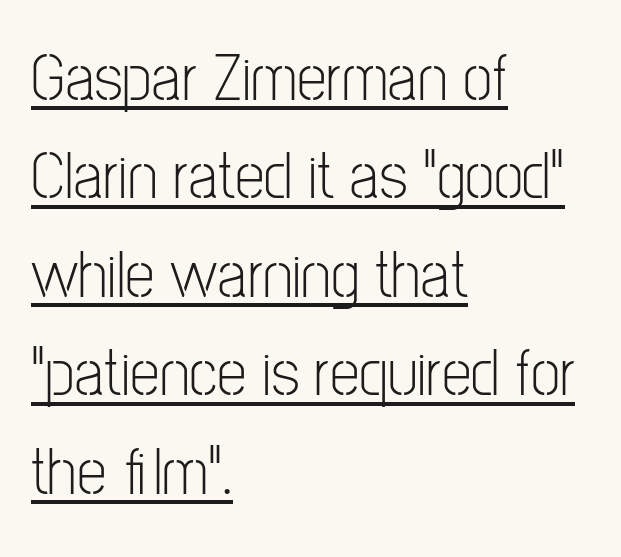
{"serif": "no", "italic": "no", "bold": "no", "weight": "light", "width": "condensed", "stroke_contrast": "low", "x_height": "medium", "monospaced": "no", "underline": "yes", "align": "left", "line_spacing": "normal", "line_spacing_ratio": 1.47, "letter_spacing": "normal", "letter_spacing_em": 0.0, "glyph_px": 67}
